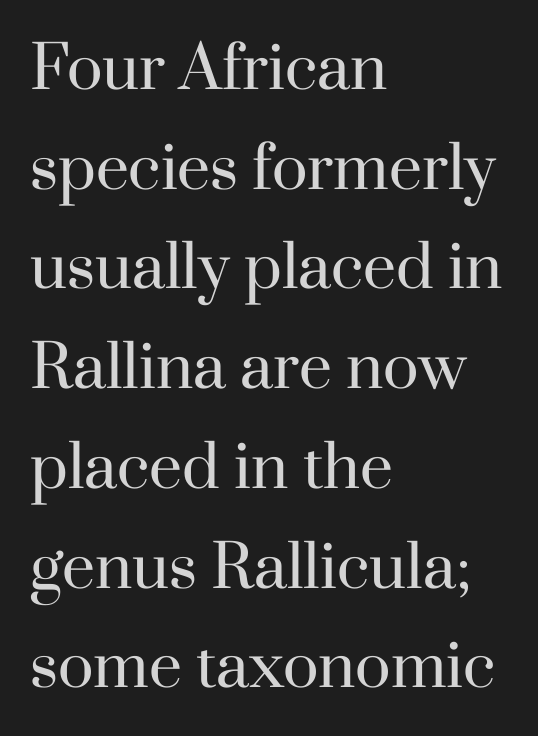
Q: Is the text bold? A: No.
Q: Is the text italic (slanted)? A: No, it is upright.
Q: Is the typeface a serif or a sans-serif typeface? A: Serif.
Q: Is the text underlined? A: No.
Q: How is the paragraph aligned? A: Left-aligned.
Q: Is the spacing between letters normal or unusually wide? A: Normal.
Q: Is the spacing between lines tight, normal or loose? A: Normal.
Q: Width (condensed, normal, or wide)? A: Normal.
Q: Stroke contrast? A: High.
Q: x-height? A: Small.
Q: Monospaced? A: No.
